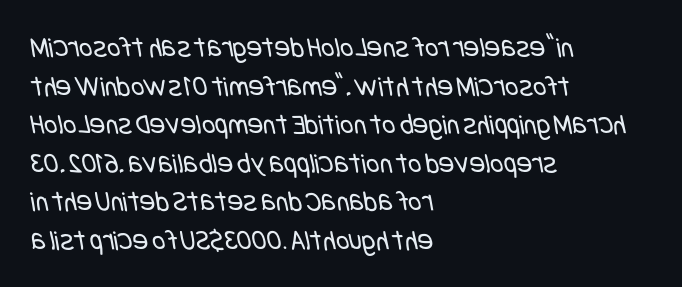
The image shows 29 px regular-weight, condensed sans-serif type; set left-aligned, normal line spacing (1.33x), normal letter spacing, not underlined; low stroke contrast and a large x-height.
